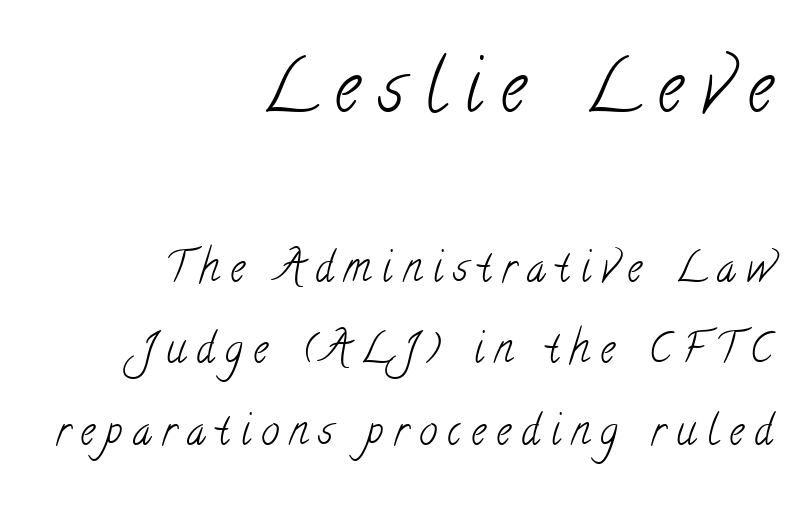
The image shows 72 px light, condensed serif type; set right-aligned, loose line spacing (1.99x), unusually wide letter spacing (+0.26 em), not underlined; the first (top) block is 1.76x larger; low stroke contrast and a small x-height.
